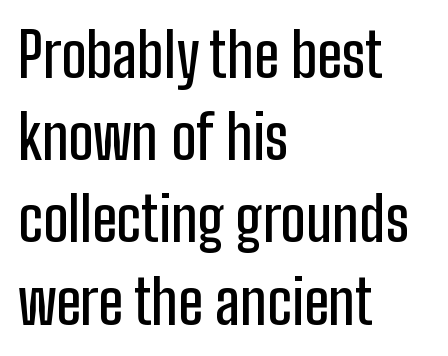
Q: Is the text italic (slanted)? A: No, it is upright.
Q: Is the typeface a serif or a sans-serif typeface? A: Sans-serif.
Q: Is the text underlined? A: No.
Q: How is the paragraph aligned? A: Left-aligned.
Q: Is the spacing between letters normal or unusually wide? A: Normal.
Q: Is the spacing between lines tight, normal or loose? A: Normal.
Q: Width (condensed, normal, or wide)? A: Condensed.
Q: Stroke contrast? A: Low.
Q: x-height? A: Medium.
Q: Monospaced? A: No.
